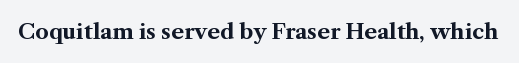
{"italic": "no", "bold": "yes", "underline": "no", "letter_spacing": "normal", "letter_spacing_em": 0.0, "glyph_px": 21}
